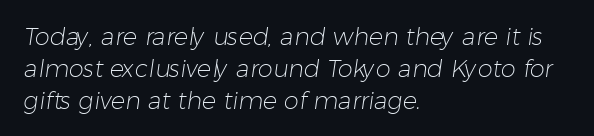
Interline gaps are of average width in this sample. Any mark beneath the type? The region is blank. Visually the block forms a straight wall on the left and a jagged coastline on the right. No heavy texture on the line: the type isn't bold.
